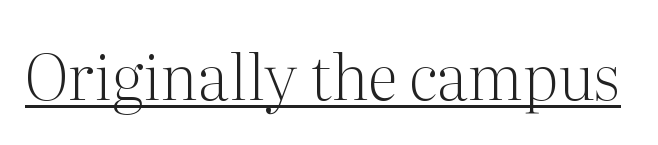
Serifs: yes, visible at the terminals of the letterforms. Varying glyph widths throughout — classic text-font behaviour. A rule runs beneath these lines of type. This is not heavy type; no bold has been used.
